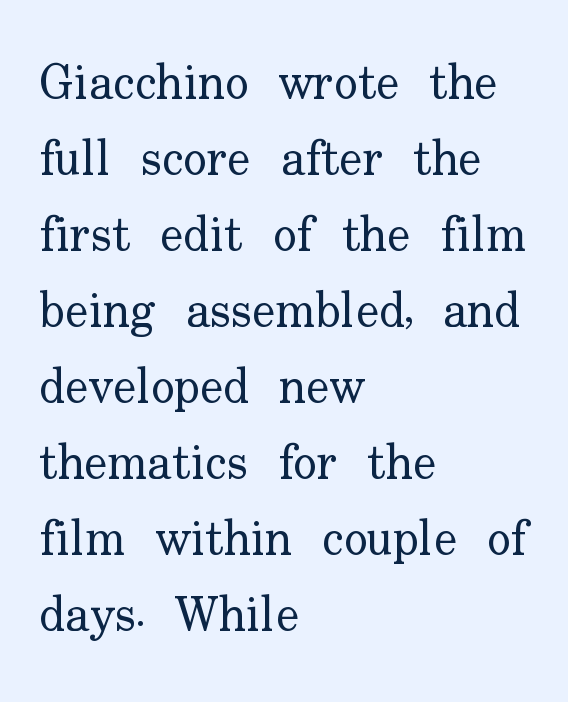
Q: Is the text bold? A: No.
Q: Is the text italic (slanted)? A: No, it is upright.
Q: Is the typeface a serif or a sans-serif typeface? A: Serif.
Q: Is the text underlined? A: No.
Q: How is the paragraph aligned? A: Left-aligned.
Q: Is the spacing between letters normal or unusually wide? A: Normal.
Q: Is the spacing between lines tight, normal or loose? A: Normal.
Q: Width (condensed, normal, or wide)? A: Normal.
Q: Stroke contrast? A: Low.
Q: x-height? A: Small.
Q: Monospaced? A: No.
